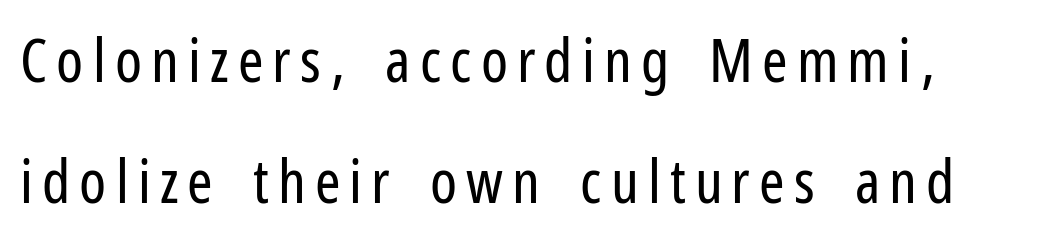
Here the designer chose a conventional face with non-uniform glyph widths. Quick note: not italic, upright. Nope, no serifs anywhere on these letters. The strip under each line holds only bare page. The lines are spread far apart with generous leading. This reads as an unemphasized weight, regular at the heaviest.
